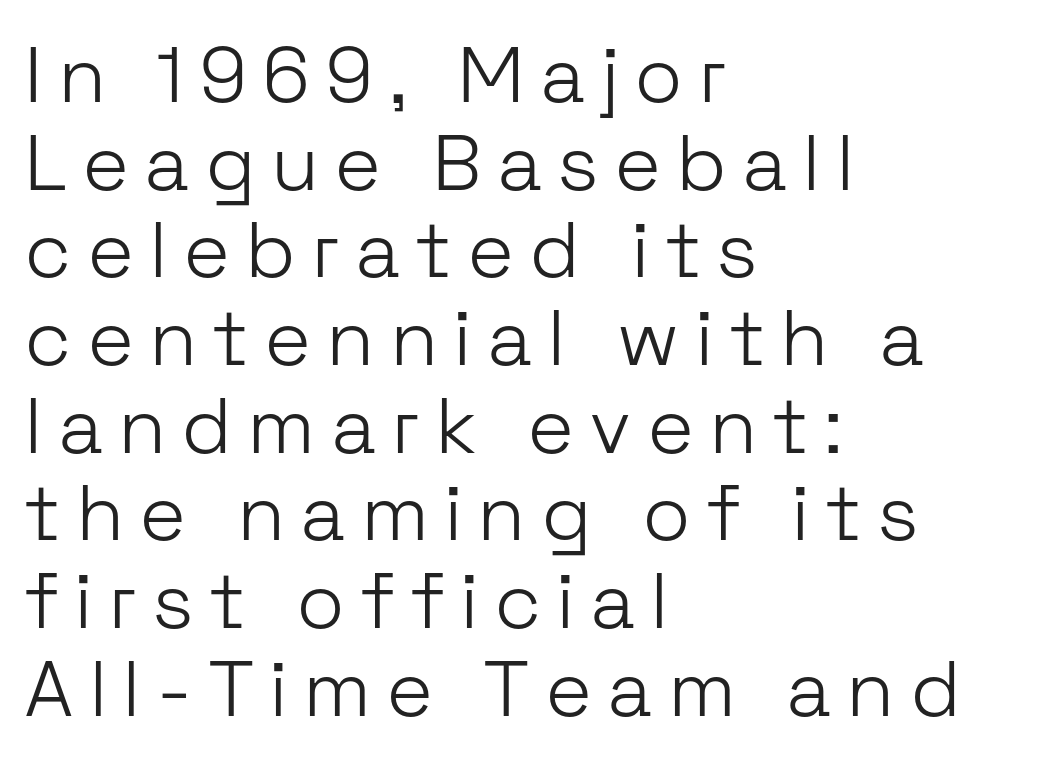
Q: Is the text bold? A: No.
Q: Is the text italic (slanted)? A: No, it is upright.
Q: Is the typeface a serif or a sans-serif typeface? A: Sans-serif.
Q: Is the text underlined? A: No.
Q: How is the paragraph aligned? A: Left-aligned.
Q: Is the spacing between lines tight, normal or loose? A: Tight.
Q: Width (condensed, normal, or wide)? A: Normal.
Q: Stroke contrast? A: Low.
Q: x-height? A: Medium.
Q: Monospaced? A: No.
